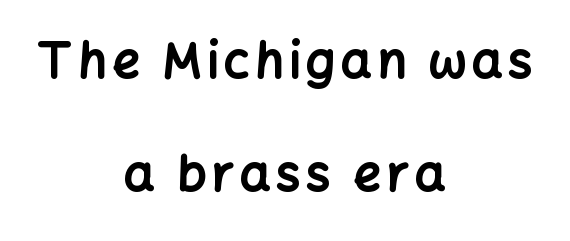
Q: Is the text bold? A: Yes.
Q: Is the text italic (slanted)? A: No, it is upright.
Q: Is the typeface a serif or a sans-serif typeface? A: Sans-serif.
Q: Is the text underlined? A: No.
Q: How is the paragraph aligned? A: Centered.
Q: Is the spacing between lines tight, normal or loose? A: Loose.
Q: Width (condensed, normal, or wide)? A: Normal.
Q: Stroke contrast? A: Low.
Q: x-height? A: Medium.
Q: Monospaced? A: No.
